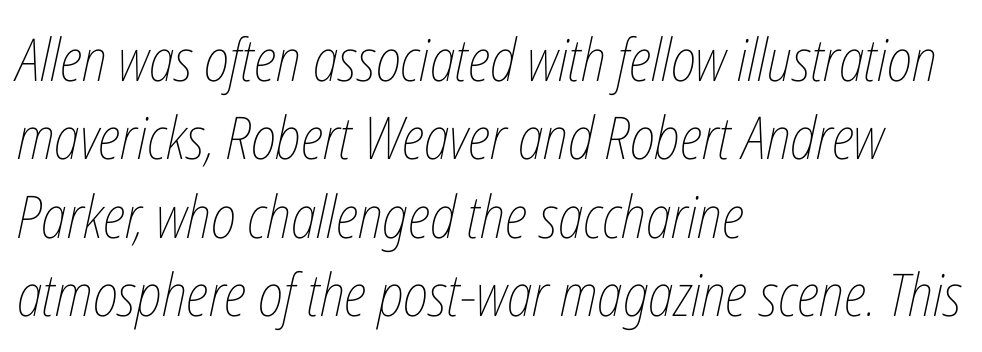
Teacher's note: observe the even left margin — that is flush-left alignment. Caption: standard tracking, unaltered. This sample keeps an unexceptional amount of space between lines. The text carries the slant typical of an italic or oblique font. Rule under the text: the space is simply empty.
